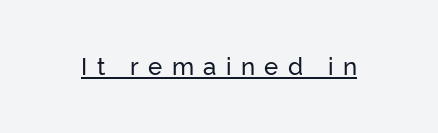
{"italic": "no", "underline": "yes", "letter_spacing": "wide", "letter_spacing_em": 0.39, "glyph_px": 24}
